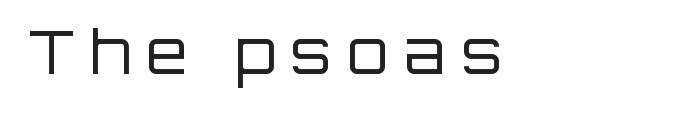
Type style note: lacks serifs. Looks like regular typesetting: each glyph gets only the width it needs. Alignment: flush left. No extra ink here — the face is not bold. Lines of text with bare space underneath. In terms of posture, this sample is upright.
